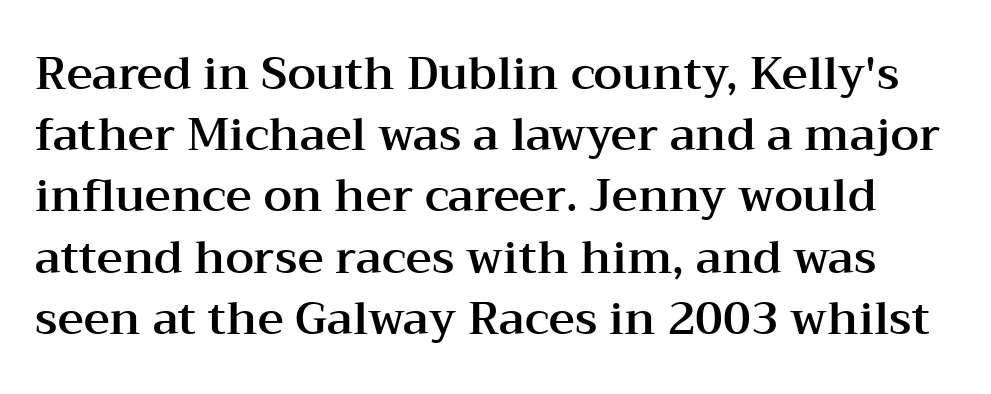
{"serif": "yes", "italic": "no", "width": "wide", "stroke_contrast": "medium", "x_height": "medium", "monospaced": "no", "underline": "no", "line_spacing": "normal", "line_spacing_ratio": 1.36, "letter_spacing": "normal", "letter_spacing_em": 0.0, "glyph_px": 45}
